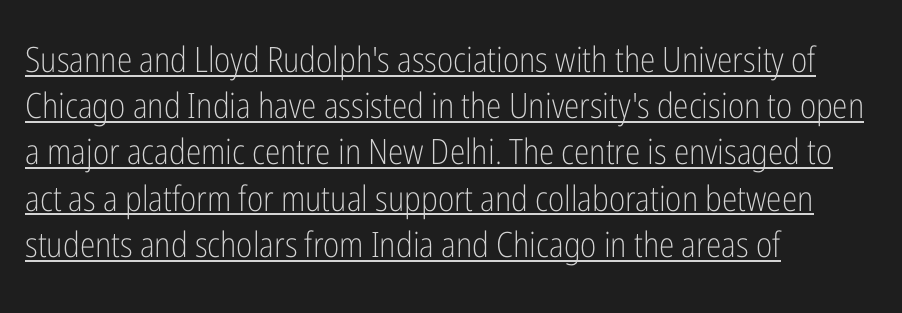
The image shows 35 px light, condensed sans-serif type, upright; set left-aligned, normal line spacing (1.32x), normal letter spacing, underlined; low stroke contrast and a medium x-height.
